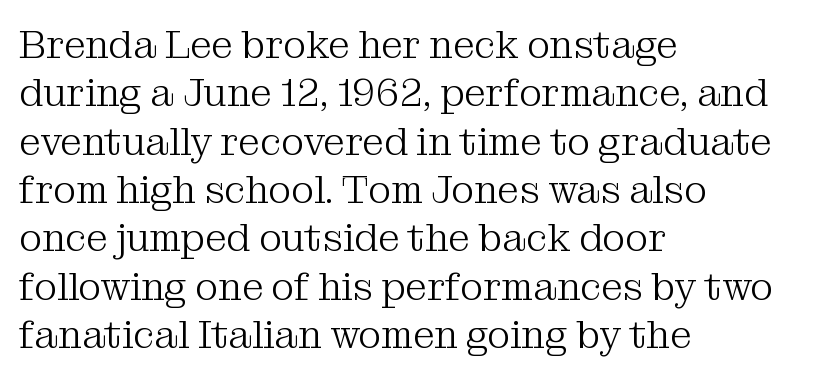
{"serif": "yes", "italic": "no", "bold": "no", "weight": "light", "width": "normal", "stroke_contrast": "medium", "x_height": "medium", "monospaced": "no", "underline": "no", "align": "left", "line_spacing_ratio": 1.24, "letter_spacing": "normal", "letter_spacing_em": 0.0, "glyph_px": 39}
